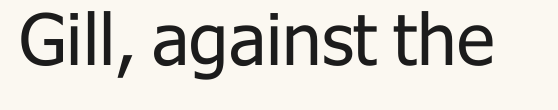
Proportional: the letters do not fall into vertical columns. The passage shown is not bold in any degree. Examine the stroke ends and you'll find no serifs. Each row of text sits above clean, open space. No extra tracking has been applied to these lines. In terms of posture, this sample is upright.
